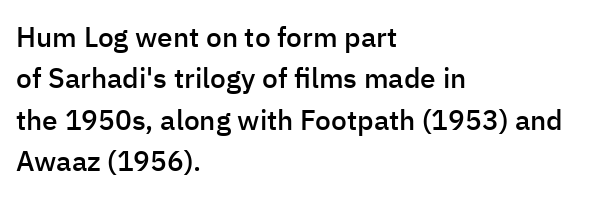
You could call the tracking neutral — neither tight nor loose. The strokes are fattened partway — semibold, not bold. Serifs: no, the terminals of the letterforms are clean. The words here are not underlined. Every row of glyphs begins at an identical x-position on the left.
